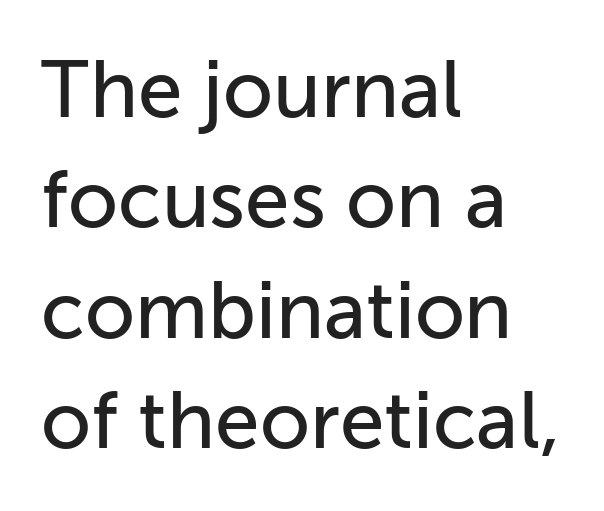
Q: Is the text italic (slanted)? A: No, it is upright.
Q: Is the typeface a serif or a sans-serif typeface? A: Sans-serif.
Q: Is the text underlined? A: No.
Q: How is the paragraph aligned? A: Left-aligned.
Q: Is the spacing between letters normal or unusually wide? A: Normal.
Q: Is the spacing between lines tight, normal or loose? A: Normal.
Q: Width (condensed, normal, or wide)? A: Normal.
Q: Stroke contrast? A: Low.
Q: x-height? A: Medium.
Q: Monospaced? A: No.
